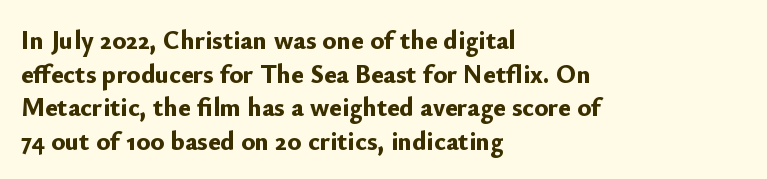
Q: Is the text bold? A: Yes.
Q: Is the text italic (slanted)? A: No, it is upright.
Q: Is the text underlined? A: No.
Q: How is the paragraph aligned? A: Left-aligned.
Q: Is the spacing between letters normal or unusually wide? A: Normal.
Q: Is the spacing between lines tight, normal or loose? A: Normal.
